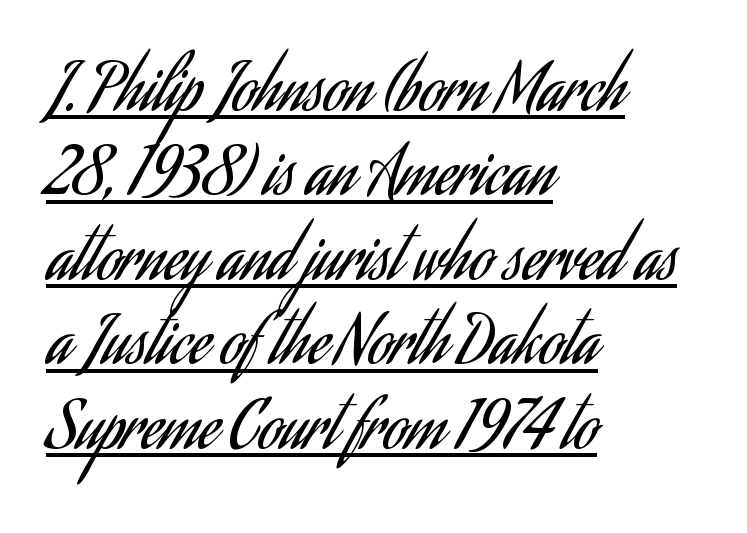
The image shows 66 px regular-weight, condensed sans-serif type; set left-aligned, normal line spacing (1.28x), normal letter spacing, underlined; low stroke contrast and a small x-height.
